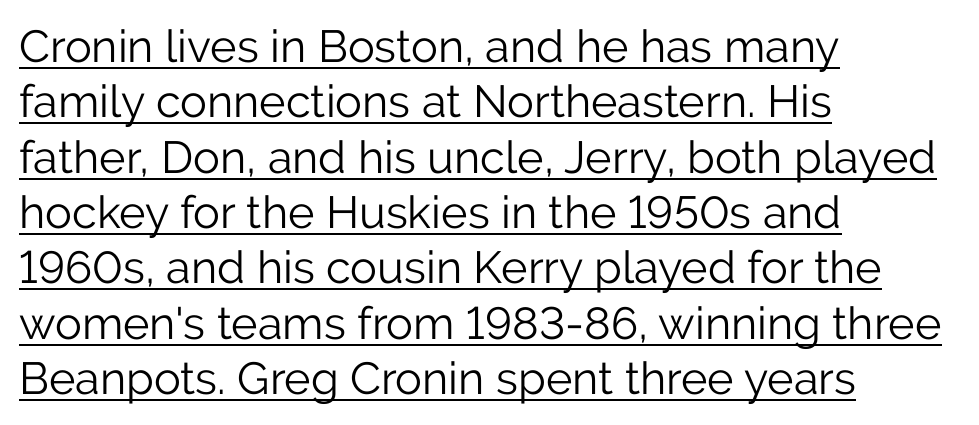
{"serif": "no", "italic": "no", "bold": "no", "weight": "light", "width": "normal", "stroke_contrast": "low", "x_height": "medium", "monospaced": "no", "underline": "yes", "align": "left", "line_spacing_ratio": 1.23, "letter_spacing": "normal", "letter_spacing_em": 0.0, "glyph_px": 45}
